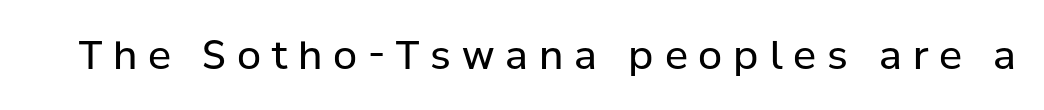
The image shows 39 px regular-weight sans-serif type, upright; set unusually wide letter spacing (+0.28 em), not underlined; low stroke contrast and a medium x-height.
